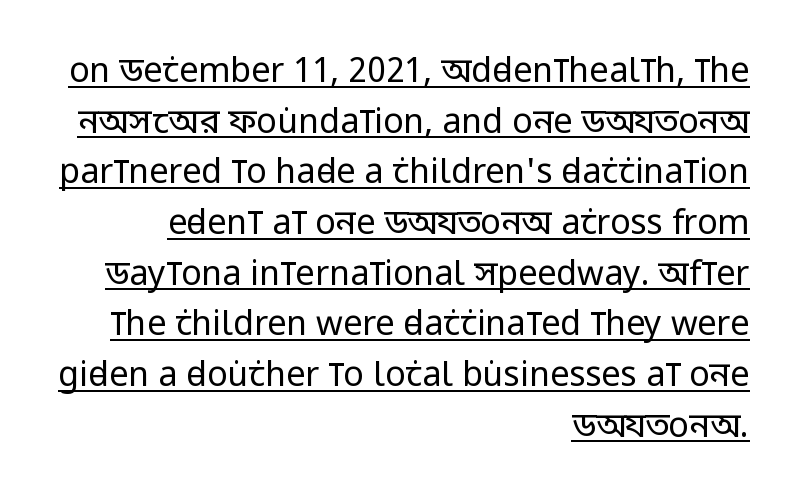
{"serif": "no", "italic": "no", "bold": "no", "weight": "regular", "width": "condensed", "stroke_contrast": "low", "x_height": "large", "monospaced": "no", "underline": "yes", "align": "right", "line_spacing": "normal", "line_spacing_ratio": 1.49, "letter_spacing": "normal", "letter_spacing_em": 0.0, "glyph_px": 34}
